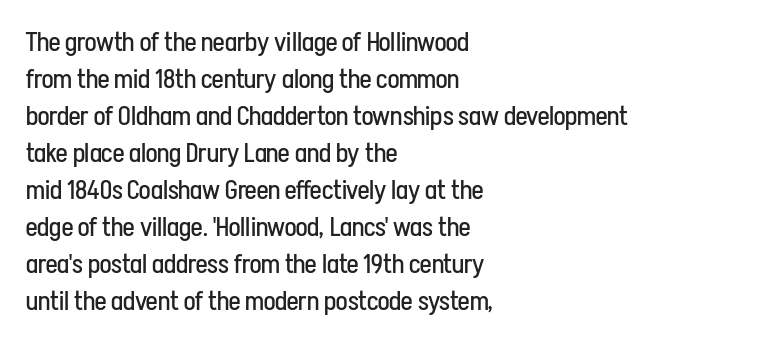
Reading down the block, your eye returns to a fixed left position each line. Tall strokes in this sample are plumb rather than angled. The rendering uses a moderate line-height, typical for paragraphs. This is not heavy type; no bold has been used. Any mark beneath the type? The region is blank. Each word holds together tightly as a unit, with standard inter-letter gaps.
